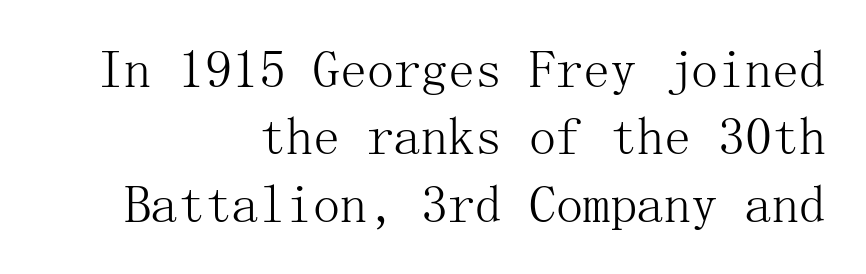
The image shows 54 px light serif type, upright; set right-aligned, normal line spacing (1.25x), normal letter spacing, not underlined; medium stroke contrast and a medium x-height.
